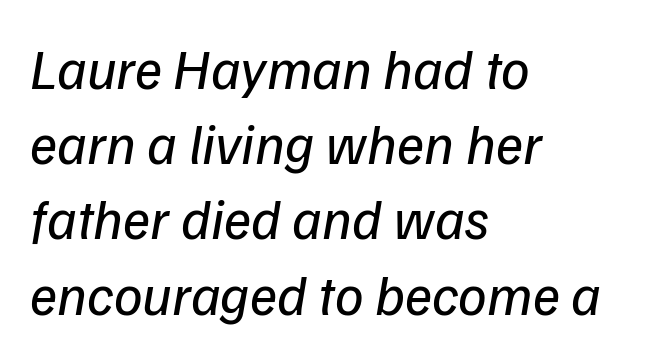
Q: Is the text bold? A: No.
Q: Is the typeface a serif or a sans-serif typeface? A: Sans-serif.
Q: Is the text underlined? A: No.
Q: How is the paragraph aligned? A: Left-aligned.
Q: Is the spacing between letters normal or unusually wide? A: Normal.
Q: Is the spacing between lines tight, normal or loose? A: Normal.
Q: Width (condensed, normal, or wide)? A: Normal.
Q: Stroke contrast? A: Low.
Q: x-height? A: Medium.
Q: Monospaced? A: No.
